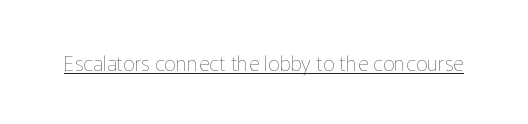
The image shows 21 px text type, upright; set normal letter spacing, underlined.
